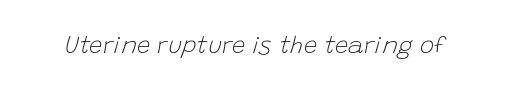
The typeface has the unassuming heft of standard copy or less. Characters are canted at an angle relative to the baseline's perpendicular. Honestly, there is no underline to notice here at all. Standard letterfit; no display-style spreading of the glyphs.
